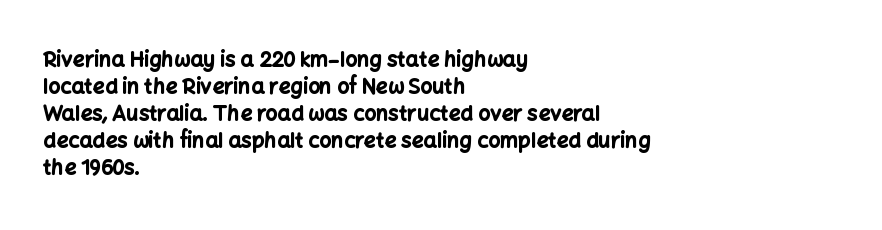
The image shows 21 px bold type, upright; set left-aligned, normal line spacing (1.28x), normal letter spacing, not underlined.
